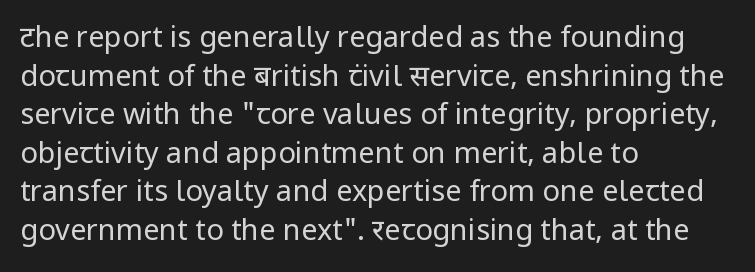
Q: Is the text bold? A: No.
Q: Is the text italic (slanted)? A: No, it is upright.
Q: Is the typeface a serif or a sans-serif typeface? A: Sans-serif.
Q: Is the text underlined? A: No.
Q: How is the paragraph aligned? A: Left-aligned.
Q: Is the spacing between letters normal or unusually wide? A: Normal.
Q: Is the spacing between lines tight, normal or loose? A: Normal.
Q: Width (condensed, normal, or wide)? A: Normal.
Q: Stroke contrast? A: Low.
Q: x-height? A: Medium.
Q: Monospaced? A: No.
